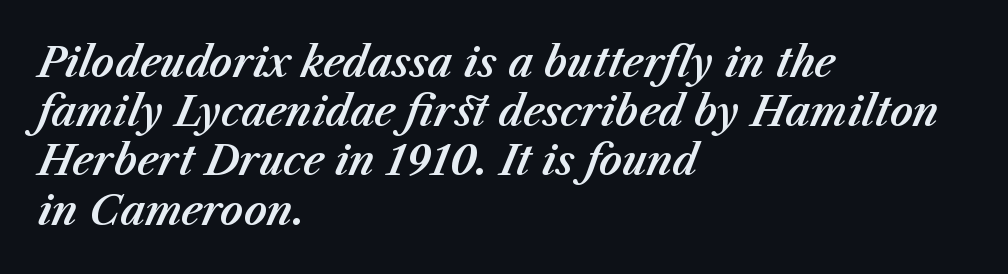
Q: Is the text italic (slanted)? A: Yes, it leans right by about 23 degrees.
Q: Is the text underlined? A: No.
Q: How is the paragraph aligned? A: Left-aligned.
Q: Is the spacing between letters normal or unusually wide? A: Normal.
Q: Width (condensed, normal, or wide)? A: Normal.
Q: Stroke contrast? A: Medium.
Q: x-height? A: Medium.
Q: Monospaced? A: No.
